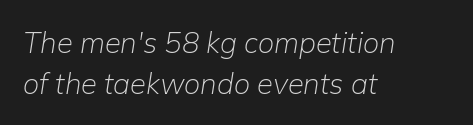
Q: Is the text bold? A: No.
Q: Is the text italic (slanted)? A: Yes, it leans right by about 9 degrees.
Q: Is the text underlined? A: No.
Q: How is the paragraph aligned? A: Left-aligned.
Q: Is the spacing between letters normal or unusually wide? A: Normal.
Q: Is the spacing between lines tight, normal or loose? A: Normal.
Q: Width (condensed, normal, or wide)? A: Normal.
Q: Stroke contrast? A: Low.
Q: x-height? A: Medium.
Q: Monospaced? A: No.
